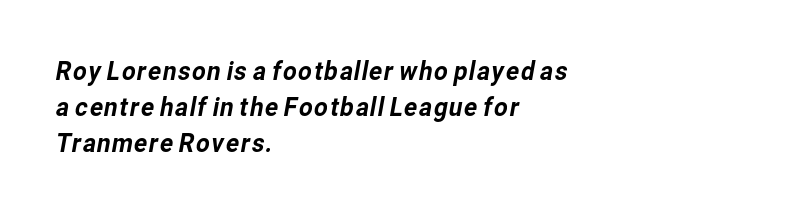
The image shows 27 px text type; set left-aligned, normal line spacing (1.34x), normal letter spacing, not underlined.
